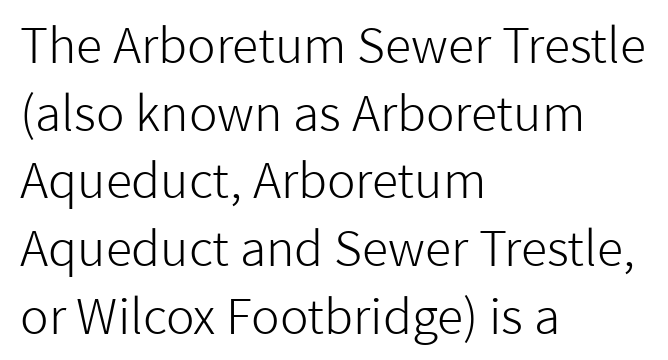
The image shows 48 px light sans-serif type, upright; set left-aligned, normal line spacing (1.41x), normal letter spacing, not underlined; low stroke contrast and a medium x-height.
